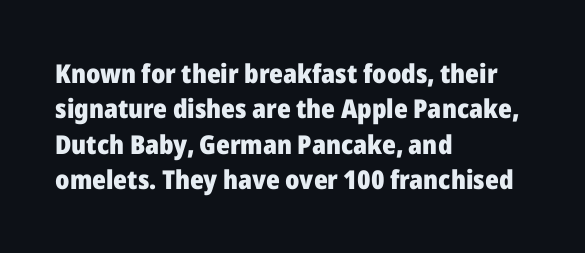
{"italic": "no", "bold": "yes", "underline": "no", "align": "left", "line_spacing": "normal", "line_spacing_ratio": 1.36, "letter_spacing": "normal", "letter_spacing_em": 0.0, "glyph_px": 26}
